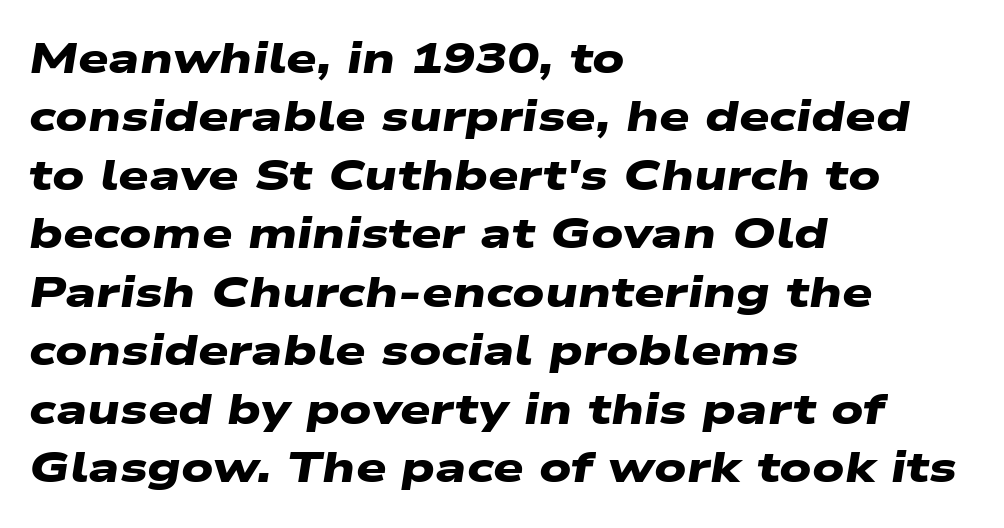
The image shows 43 px heavy, wide sans-serif type; set left-aligned, normal line spacing (1.36x), normal letter spacing, not underlined; low stroke contrast and a medium x-height.
